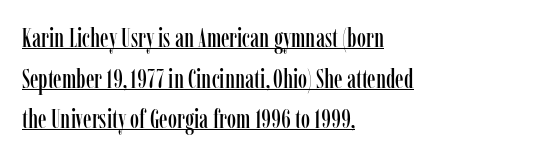
The passage shown is underscored from start to finish. The letters stand upright; this is a roman face. One glance says typical: line gaps are just what's usual. Each line starts at the same left margin while the right side varies. This sample uses plain, unmodified letter spacing.
